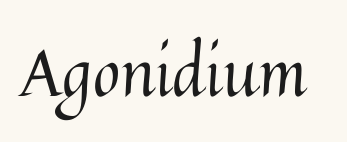
The image shows 66 px regular-weight type; set normal letter spacing, not underlined; medium stroke contrast and a medium x-height.
